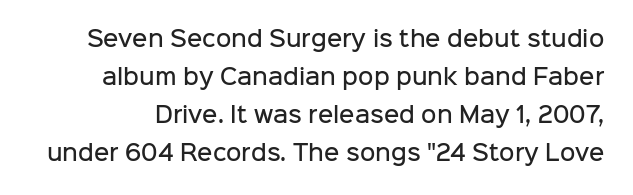
Q: Is the text bold? A: Semi-bold.
Q: Is the text italic (slanted)? A: No, it is upright.
Q: Is the text underlined? A: No.
Q: Is the spacing between letters normal or unusually wide? A: Normal.
